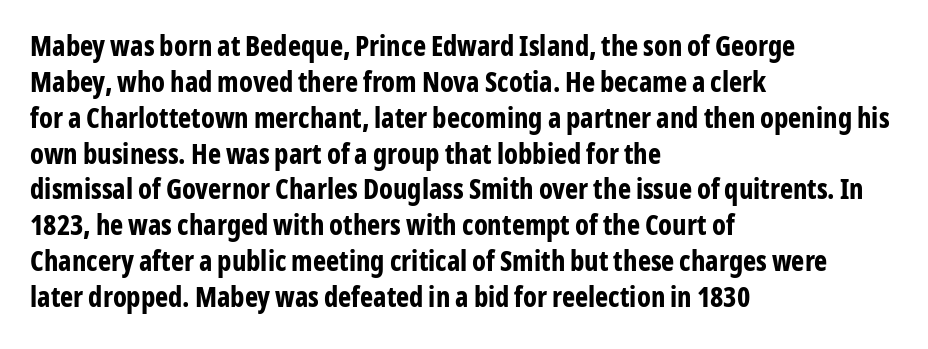
Q: Is the text bold? A: Yes.
Q: Is the text italic (slanted)? A: No, it is upright.
Q: Is the typeface a serif or a sans-serif typeface? A: Sans-serif.
Q: Is the text underlined? A: No.
Q: How is the paragraph aligned? A: Left-aligned.
Q: Is the spacing between letters normal or unusually wide? A: Normal.
Q: Is the spacing between lines tight, normal or loose? A: Normal.
Q: Width (condensed, normal, or wide)? A: Condensed.
Q: Stroke contrast? A: Low.
Q: x-height? A: Medium.
Q: Monospaced? A: No.
